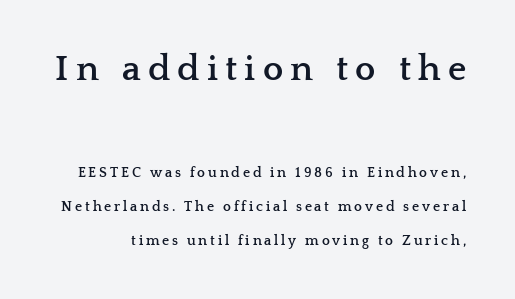
Q: Is the text bold? A: Yes.
Q: Is the text italic (slanted)? A: No, it is upright.
Q: Is the typeface a serif or a sans-serif typeface? A: Serif.
Q: Is the text underlined? A: No.
Q: Is the spacing between letters normal or unusually wide? A: Unusually wide.
Q: Is the spacing between lines tight, normal or loose? A: Loose.
Q: Which block of text is set in a larger size, the first (top) or the second (bottom)? A: The first (top) one.
Q: Width (condensed, normal, or wide)? A: Wide.
Q: Stroke contrast? A: Low.
Q: x-height? A: Medium.
Q: Monospaced? A: No.
